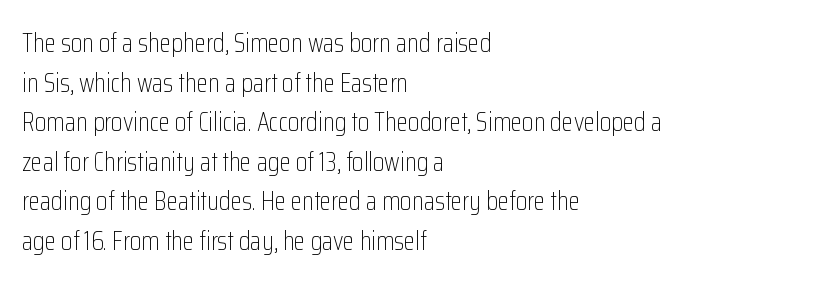
The block of text has a typical density, with ordinary space between rows. The line texture is even and compact thanks to regular tracking. Nothing heavy about these letters — not bold at all. Which margin do the lines hug? The left one — the right edge is uneven.
